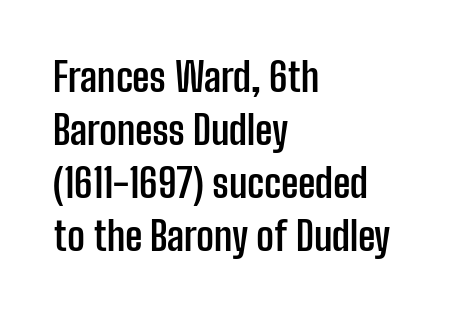
Q: Is the text bold? A: Yes.
Q: Is the text italic (slanted)? A: No, it is upright.
Q: Is the typeface a serif or a sans-serif typeface? A: Sans-serif.
Q: Is the text underlined? A: No.
Q: How is the paragraph aligned? A: Left-aligned.
Q: Is the spacing between letters normal or unusually wide? A: Normal.
Q: Is the spacing between lines tight, normal or loose? A: Normal.
Q: Width (condensed, normal, or wide)? A: Condensed.
Q: Stroke contrast? A: Low.
Q: x-height? A: Medium.
Q: Monospaced? A: No.
